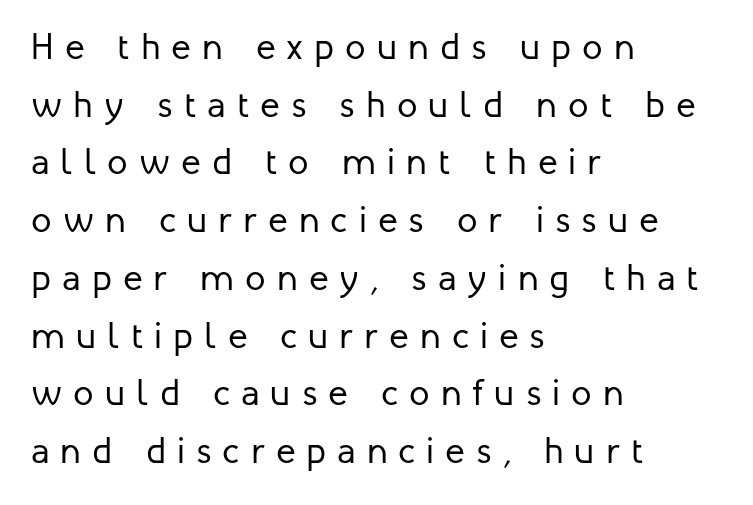
{"serif": "no", "italic": "no", "bold": "no", "weight": "regular", "width": "normal", "stroke_contrast": "low", "x_height": "medium", "monospaced": "no", "underline": "no", "align": "left", "line_spacing": "normal", "line_spacing_ratio": 1.56, "letter_spacing": "wide", "letter_spacing_em": 0.3, "glyph_px": 37}
